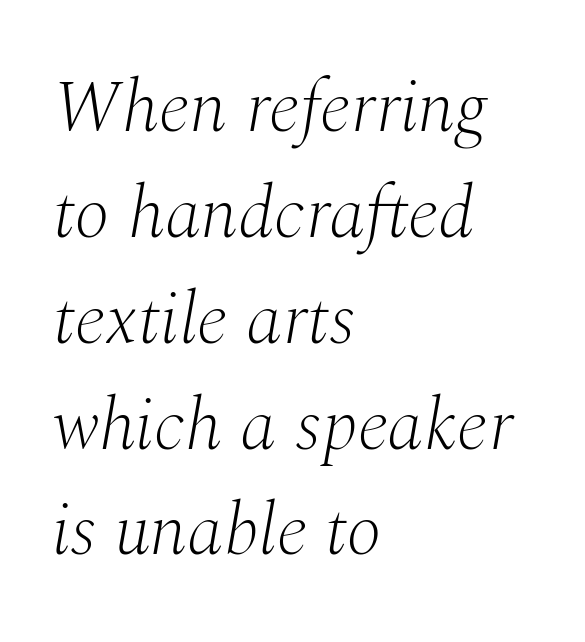
Q: Is the text bold? A: No.
Q: Is the text italic (slanted)? A: Yes, it leans right by about 10 degrees.
Q: Is the typeface a serif or a sans-serif typeface? A: Serif.
Q: Is the text underlined? A: No.
Q: How is the paragraph aligned? A: Left-aligned.
Q: Is the spacing between letters normal or unusually wide? A: Normal.
Q: Is the spacing between lines tight, normal or loose? A: Normal.
Q: Width (condensed, normal, or wide)? A: Normal.
Q: Stroke contrast? A: Medium.
Q: x-height? A: Medium.
Q: Monospaced? A: No.
